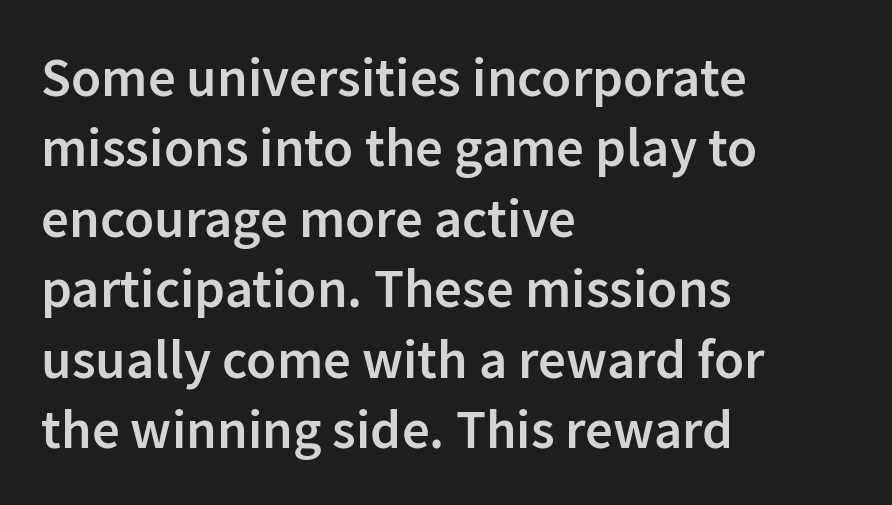
The image shows 55 px semibold sans-serif type, upright; set left-aligned, normal line spacing (1.28x), normal letter spacing, not underlined; low stroke contrast and a medium x-height.
